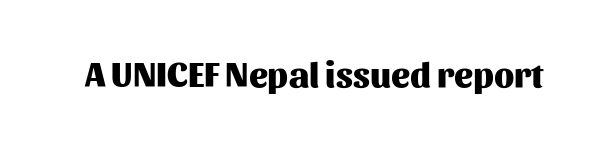
Q: Is the text bold? A: Yes.
Q: Is the text italic (slanted)? A: No, it is upright.
Q: Is the typeface a serif or a sans-serif typeface? A: Sans-serif.
Q: Is the text underlined? A: No.
Q: Is the spacing between letters normal or unusually wide? A: Normal.
Q: Width (condensed, normal, or wide)? A: Normal.
Q: Stroke contrast? A: Medium.
Q: x-height? A: Medium.
Q: Monospaced? A: No.
